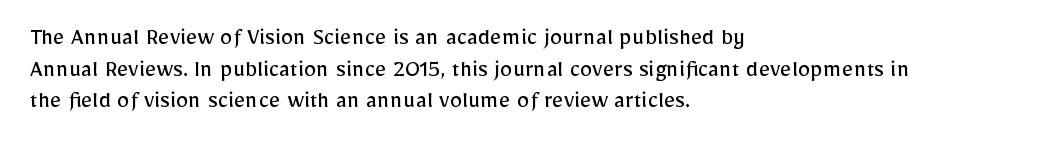
Q: Is the text bold? A: No.
Q: Is the text italic (slanted)? A: No, it is upright.
Q: Is the text underlined? A: No.
Q: How is the paragraph aligned? A: Left-aligned.
Q: Is the spacing between letters normal or unusually wide? A: Normal.
Q: Is the spacing between lines tight, normal or loose? A: Normal.
